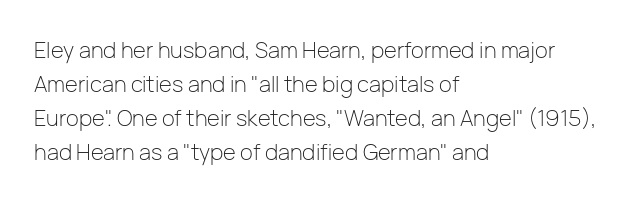
These lines stack with their left ends in a neat column. Any mark beneath the type? The region is blank. Short note: letters normally spaced. The type sits square on the baseline with zero lean.
